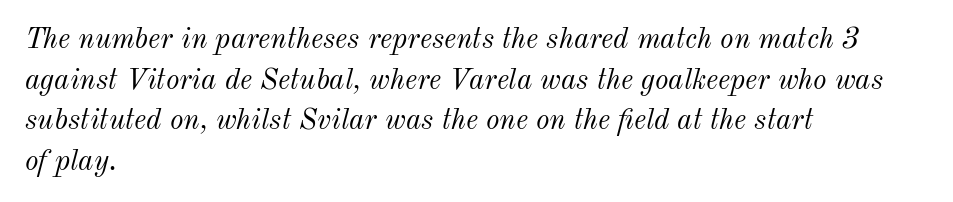
Clear beneath every line of the passage. Stems here are at most as thick as an everyday book face. Looks like regular typesetting: each glyph gets only the width it needs. Tracking value appears to be zero — textbook default spacing.
